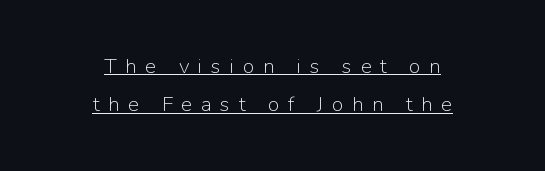
The image shows 21 px text type, upright; set centered, line spacing 1.83x, unusually wide letter spacing (+0.41 em), underlined.
